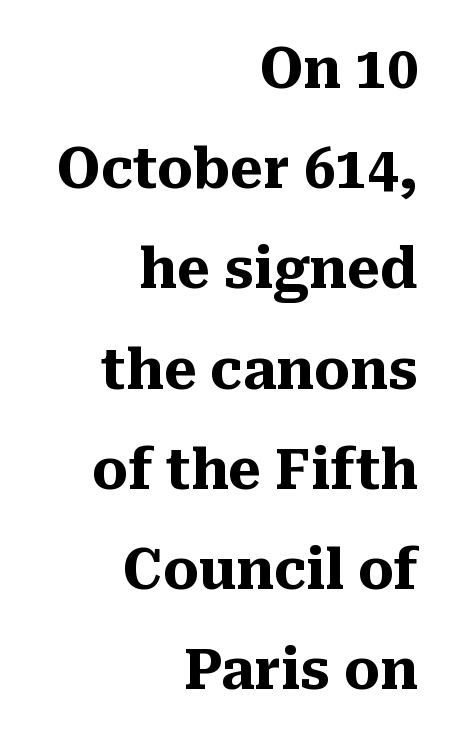
The words here are not underlined. Notice how thick the strokes are: this is what a full bold looks like. This rendering uses right alignment, leaving the left contour irregular. The characters display serif detailing at their extremities. Quick note: not italic, upright. Note the varied advance widths — an 'i' is clearly narrower than an 'm'.
